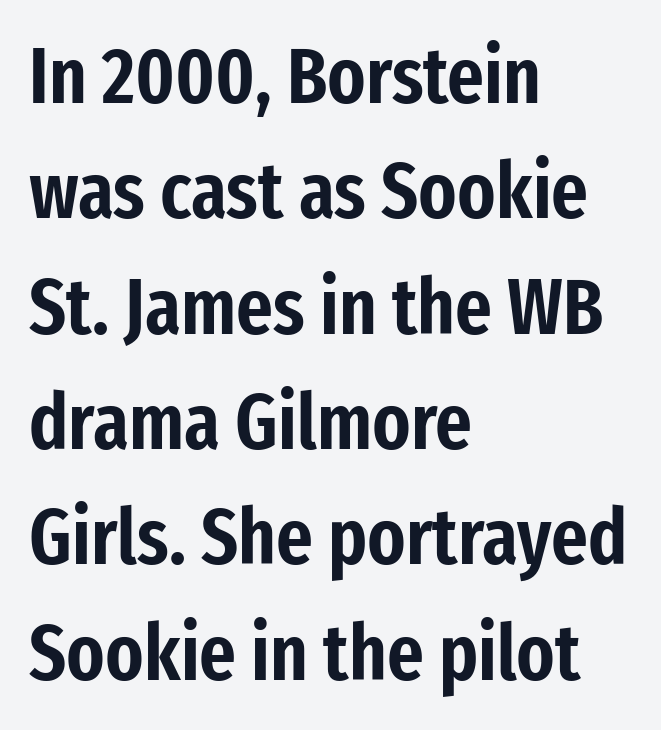
Classification — sans serif. Words appear dense and cohesive because spacing is normal. Summary of vertical rhythm: regular, with standard interline spacing. Underlining? Definitely not there. This rendering uses left alignment, leaving the right contour irregular.
